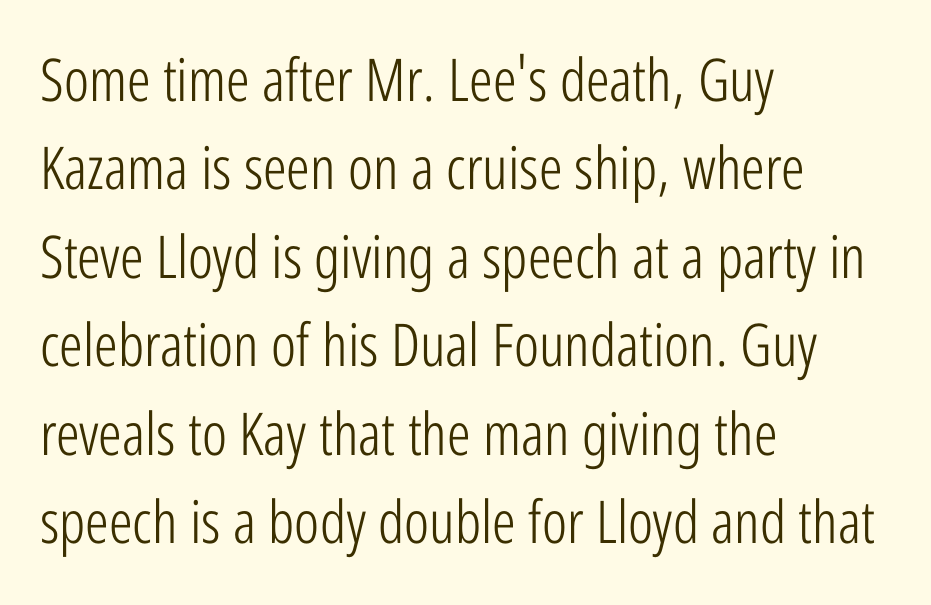
The lines sit at an ordinary, default distance from one another. The letterforms sit shoulder to shoulder at normal distance. No extra ink here — the face is not bold. Which margin do the lines hug? The left one — the right edge is uneven.
